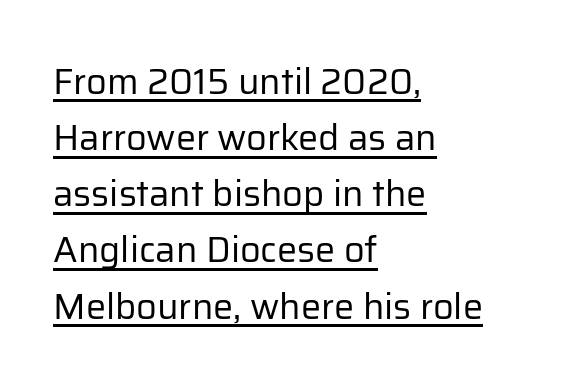
Q: Is the text bold? A: No.
Q: Is the text italic (slanted)? A: No, it is upright.
Q: Is the typeface a serif or a sans-serif typeface? A: Sans-serif.
Q: Is the text underlined? A: Yes.
Q: How is the paragraph aligned? A: Left-aligned.
Q: Is the spacing between letters normal or unusually wide? A: Normal.
Q: Is the spacing between lines tight, normal or loose? A: Normal.
Q: Width (condensed, normal, or wide)? A: Normal.
Q: Stroke contrast? A: Low.
Q: x-height? A: Medium.
Q: Monospaced? A: No.
